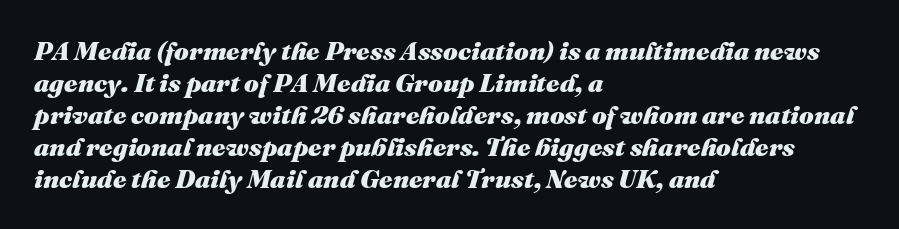
The text block is weighted toward the left margin, trailing off unevenly rightward. Between one letter and the next there's only the usual sliver of space. Strong, thick strokes mark this as bold type. Words float on clear page, feet unadorned.
